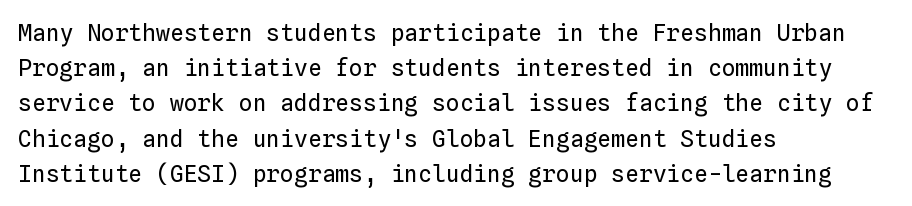
A typesetter would call this leading conventional body-copy spacing. Casual observation: everything's shoved over to the left. Counters stay open thanks to moderate or lighter strokes. The lettering stays uniformly vertical, giving the passage a roman look. No extra tracking has been applied to these lines. The gap between lines stays unmarked.
